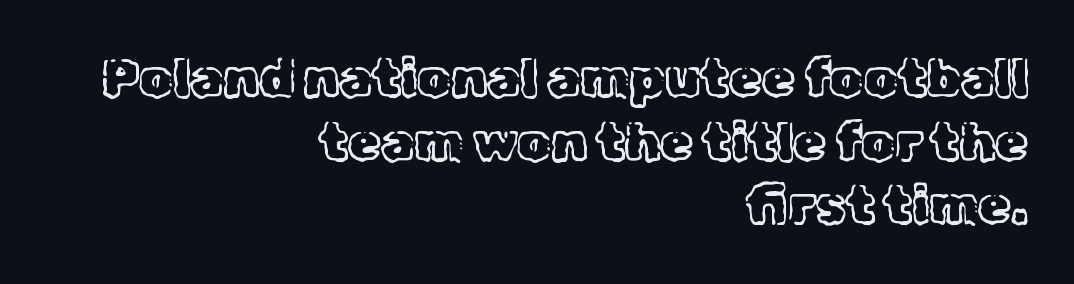
Q: Is the text bold? A: No.
Q: Is the text italic (slanted)? A: No, it is upright.
Q: Is the typeface a serif or a sans-serif typeface? A: Serif.
Q: Is the text underlined? A: No.
Q: How is the paragraph aligned? A: Right-aligned.
Q: Is the spacing between letters normal or unusually wide? A: Normal.
Q: Width (condensed, normal, or wide)? A: Normal.
Q: x-height? A: Medium.
Q: Monospaced? A: No.
